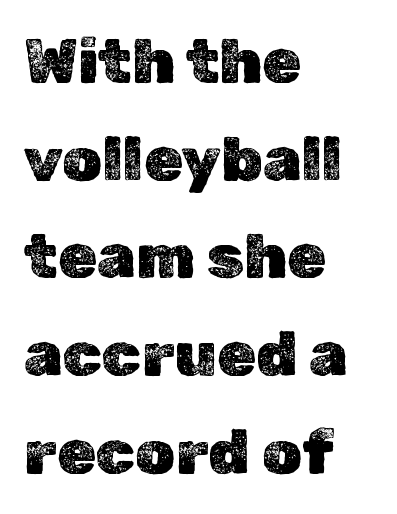
{"italic": "no", "width": "normal", "x_height": "medium", "monospaced": "no", "underline": "no", "align": "left", "line_spacing": "normal", "line_spacing_ratio": 1.55, "letter_spacing": "normal", "letter_spacing_em": 0.0, "glyph_px": 63}
